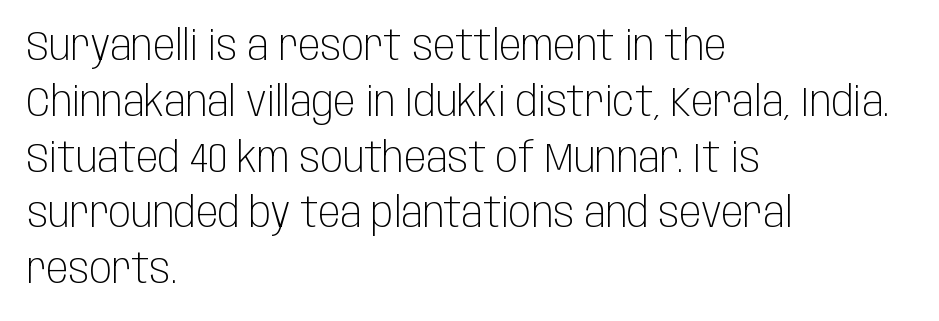
Q: Is the text bold? A: No.
Q: Is the text italic (slanted)? A: No, it is upright.
Q: Is the typeface a serif or a sans-serif typeface? A: Sans-serif.
Q: Is the text underlined? A: No.
Q: How is the paragraph aligned? A: Left-aligned.
Q: Is the spacing between letters normal or unusually wide? A: Normal.
Q: Is the spacing between lines tight, normal or loose? A: Normal.
Q: Width (condensed, normal, or wide)? A: Condensed.
Q: Stroke contrast? A: Low.
Q: x-height? A: Large.
Q: Monospaced? A: No.
